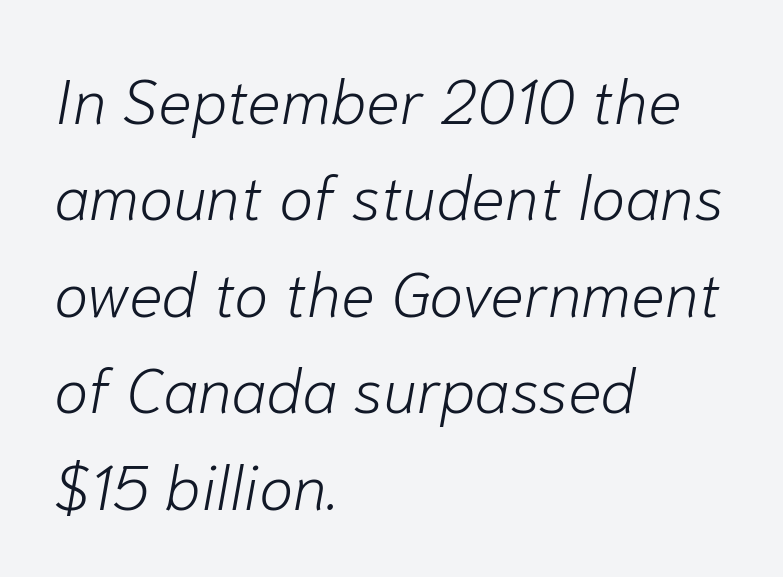
The image shows 63 px light type, italic (leaning right); set left-aligned, normal line spacing (1.53x), normal letter spacing, not underlined; low stroke contrast and a medium x-height.
